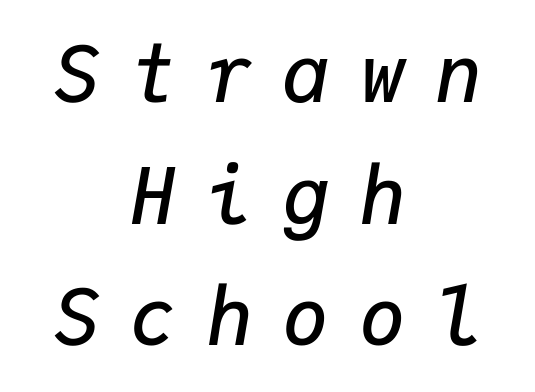
Q: Is the text bold? A: Semi-bold.
Q: Is the text italic (slanted)? A: Yes, it leans right by about 9 degrees.
Q: Is the text underlined? A: No.
Q: How is the paragraph aligned? A: Centered.
Q: Is the spacing between letters normal or unusually wide? A: Unusually wide.
Q: Is the spacing between lines tight, normal or loose? A: Normal.
Q: Width (condensed, normal, or wide)? A: Normal.
Q: Stroke contrast? A: Low.
Q: x-height? A: Medium.
Q: Monospaced? A: Yes.
